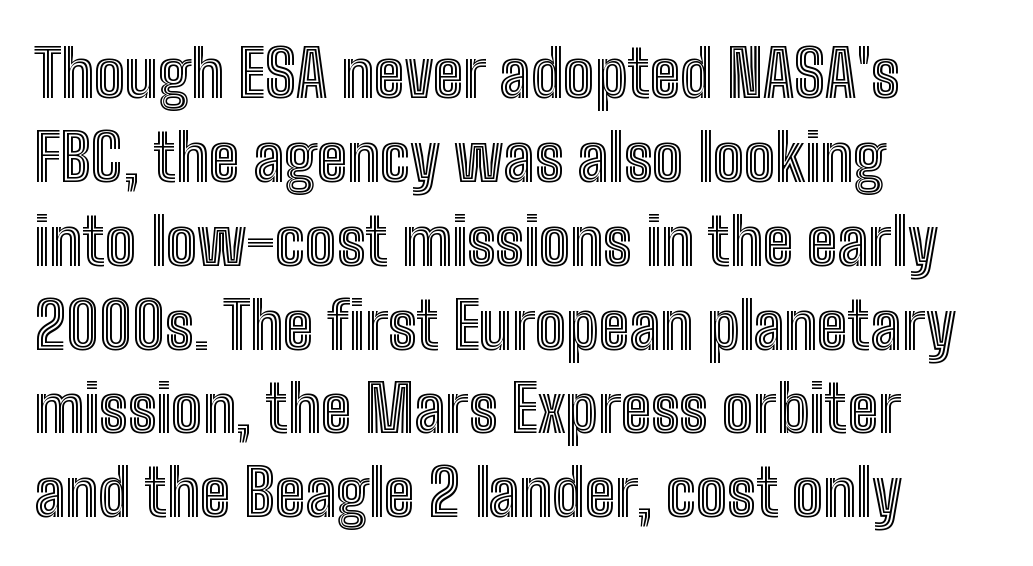
The image shows 65 px condensed type, upright; set left-aligned, normal line spacing (1.29x), normal letter spacing, not underlined; a medium x-height.
